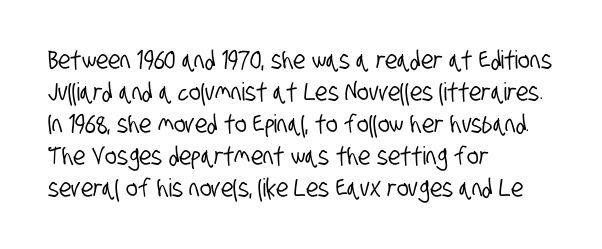
The image shows 25 px text type; set left-aligned, normal line spacing (1.28x), normal letter spacing, not underlined.
